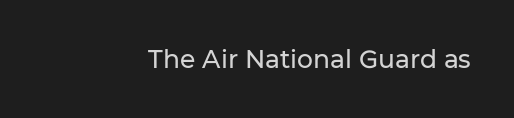
The image shows 25 px text type, upright; set normal letter spacing, not underlined.
